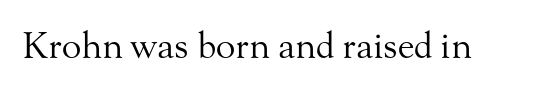
{"serif": "yes", "italic": "no", "bold": "no", "weight": "regular", "width": "normal", "stroke_contrast": "medium", "x_height": "small", "monospaced": "no", "underline": "no", "letter_spacing": "normal", "letter_spacing_em": 0.0, "glyph_px": 36}
